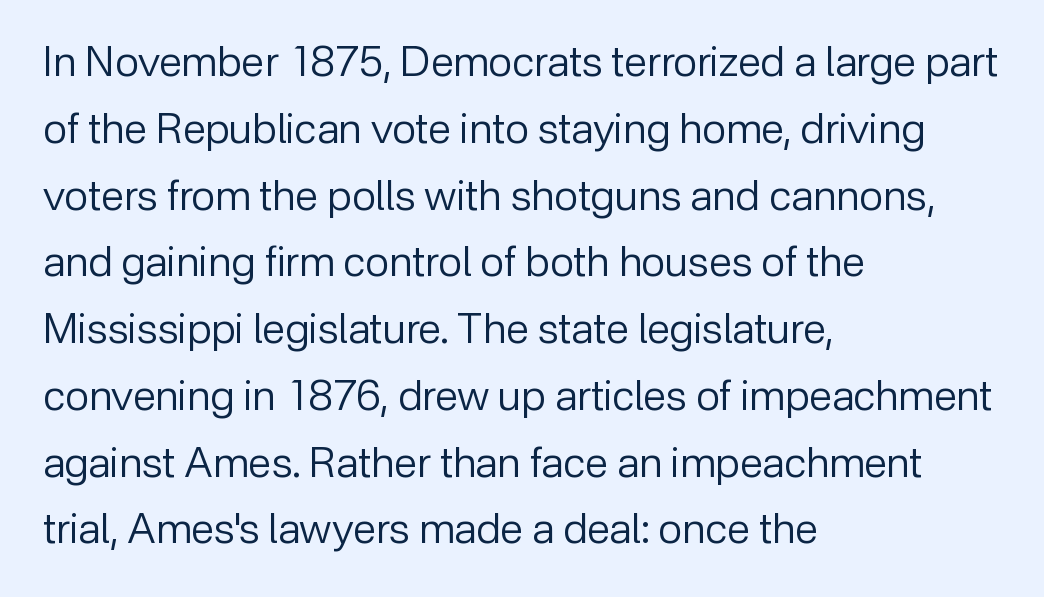
Q: Is the text bold? A: No.
Q: Is the text italic (slanted)? A: No, it is upright.
Q: Is the typeface a serif or a sans-serif typeface? A: Sans-serif.
Q: Is the text underlined? A: No.
Q: How is the paragraph aligned? A: Left-aligned.
Q: Is the spacing between letters normal or unusually wide? A: Normal.
Q: Is the spacing between lines tight, normal or loose? A: Normal.
Q: Width (condensed, normal, or wide)? A: Normal.
Q: Stroke contrast? A: Low.
Q: x-height? A: Medium.
Q: Monospaced? A: No.
